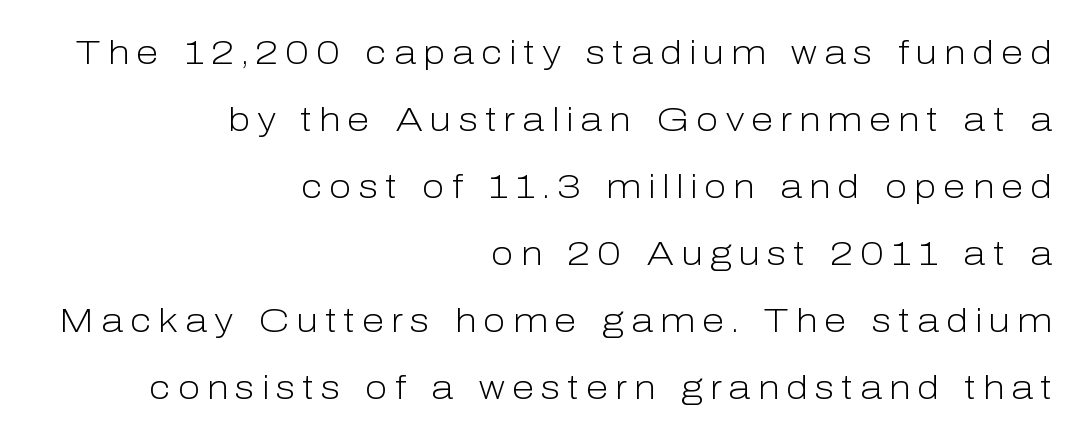
The paragraph shown leans on its right margin. Italic? Not at all — the glyphs are vertical. In terms of letterform style, serifs are entirely absent. The tracking jumps out immediately: characters are airy and widely separated.
